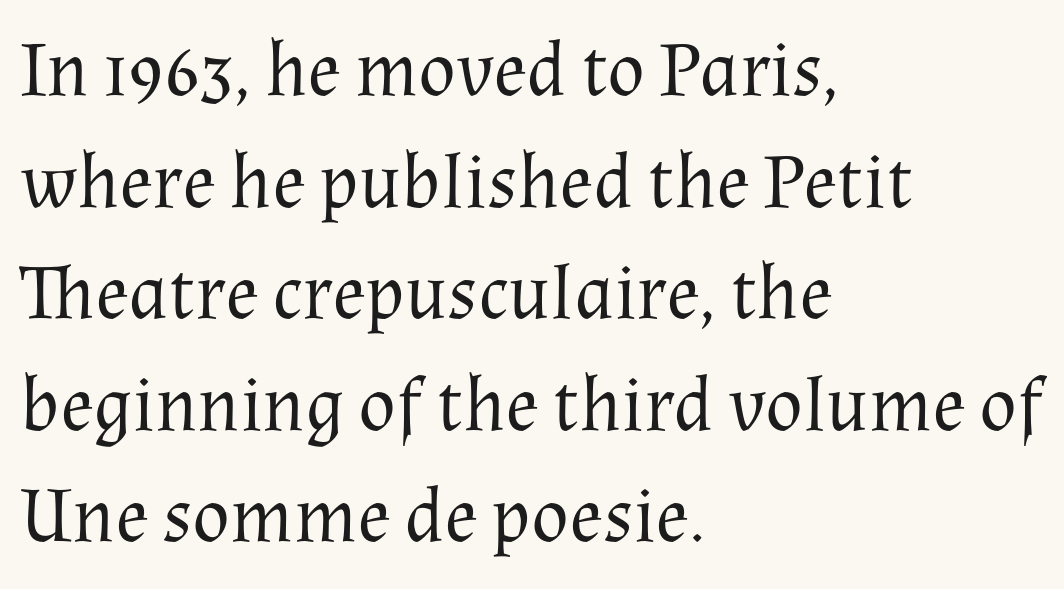
{"serif": "yes", "italic": "no", "bold": "no", "weight": "regular", "width": "normal", "stroke_contrast": "medium", "x_height": "medium", "monospaced": "no", "underline": "no", "align": "left", "line_spacing": "normal", "line_spacing_ratio": 1.43, "letter_spacing": "normal", "letter_spacing_em": 0.0, "glyph_px": 78}
